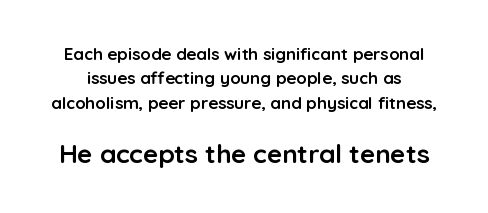
Typesetter's note: full bold, strokes at maximum text heaviness. A student would notice the bottom passage is typeset larger than what precedes it. Honestly, there is no underline to notice here at all. The block of text has a typical density, with ordinary space between rows.
